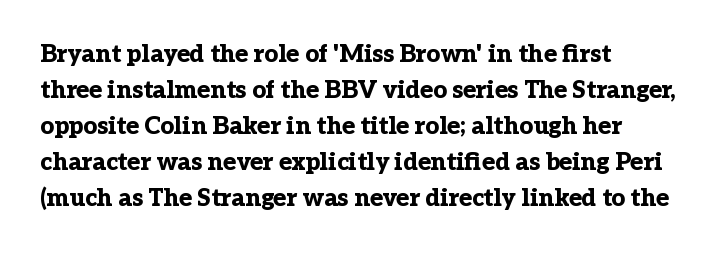
These lines are set flush left with a ragged right edge. Upright lettering throughout. Compared with typical body copy, the letter spacing here is the same. The line-height multiplier appears to be the usual default.
